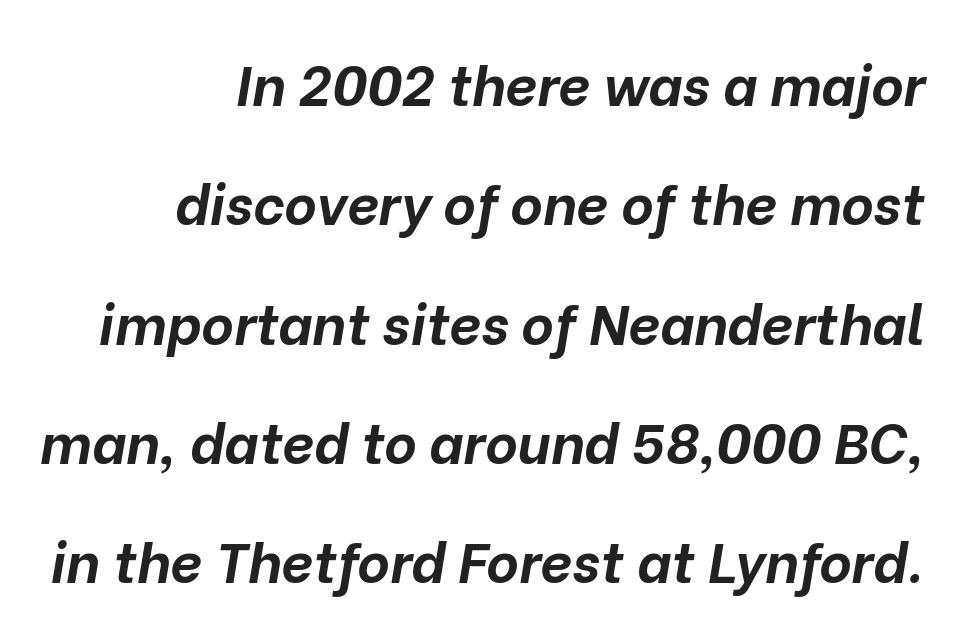
The image shows 56 px bold type, italic (leaning right); set right-aligned, loose line spacing (2.13x), normal letter spacing, not underlined; low stroke contrast and a medium x-height.
